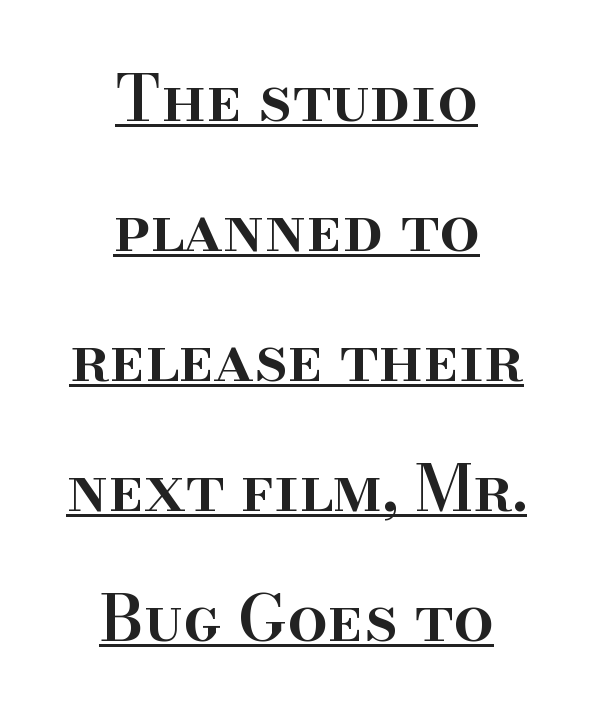
{"serif": "yes", "italic": "no", "bold": "semi", "weight": "semibold", "width": "normal", "stroke_contrast": "high", "x_height": "small", "monospaced": "no", "underline": "yes", "align": "center", "line_spacing": "loose", "line_spacing_ratio": 2.03, "letter_spacing": "normal", "letter_spacing_em": 0.0, "glyph_px": 64}
